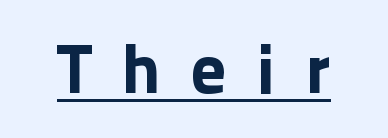
Q: Is the text bold? A: Yes.
Q: Is the text italic (slanted)? A: No, it is upright.
Q: Is the typeface a serif or a sans-serif typeface? A: Sans-serif.
Q: Is the text underlined? A: Yes.
Q: Is the spacing between letters normal or unusually wide? A: Unusually wide.
Q: Width (condensed, normal, or wide)? A: Normal.
Q: x-height? A: Medium.
Q: Monospaced? A: No.
